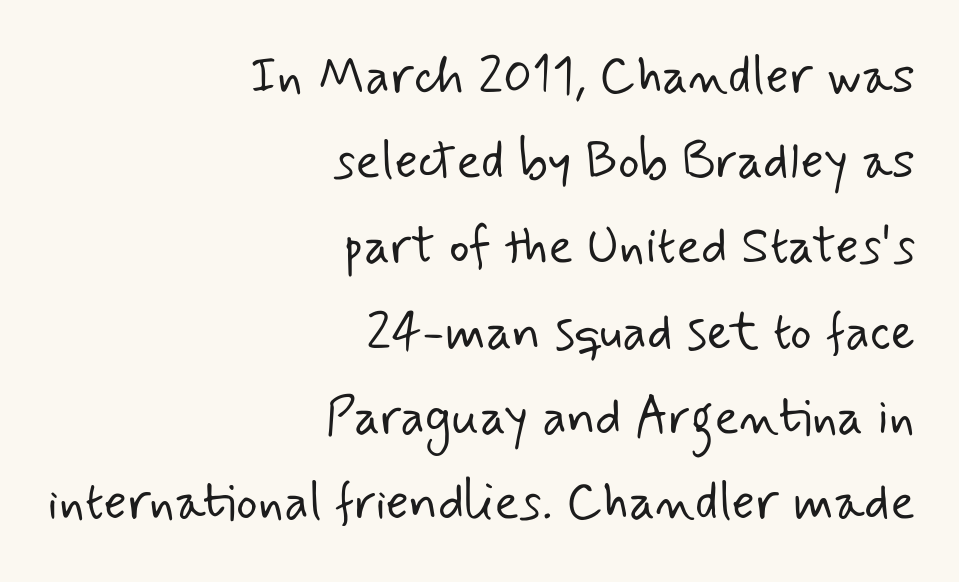
Horizontal bands of white between lines are of average thickness. The paragraph shown leans on its right margin. The glyphs in this specimen are sans serif. The typesetting does not lean heavy: it is not bold.
